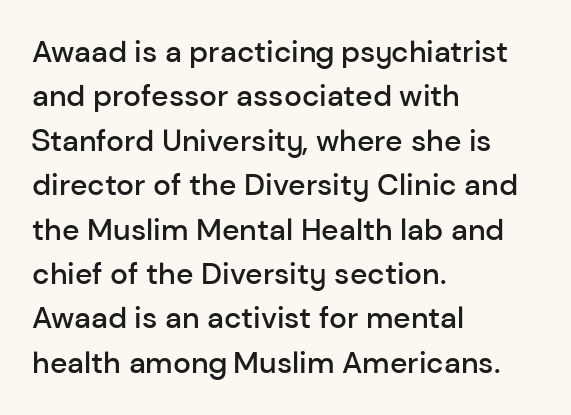
The image shows 30 px semibold sans-serif type, upright; set left-aligned, normal line spacing (1.48x), normal letter spacing, not underlined; low stroke contrast and a medium x-height.
